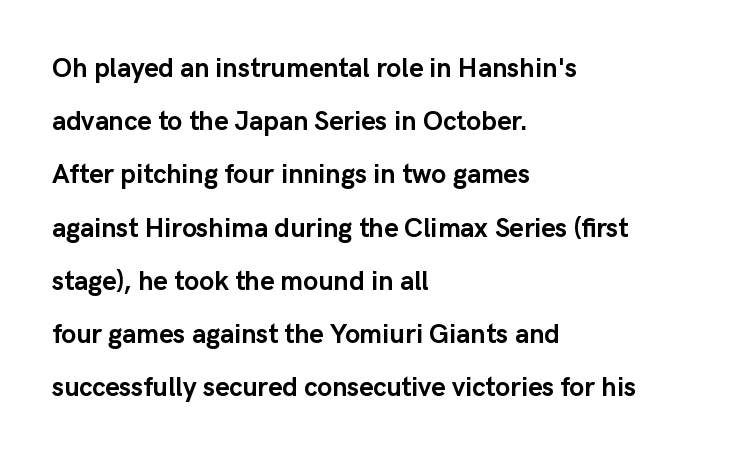
The image shows 27 px bold type, upright; set left-aligned, loose line spacing (1.97x), normal letter spacing, not underlined.
